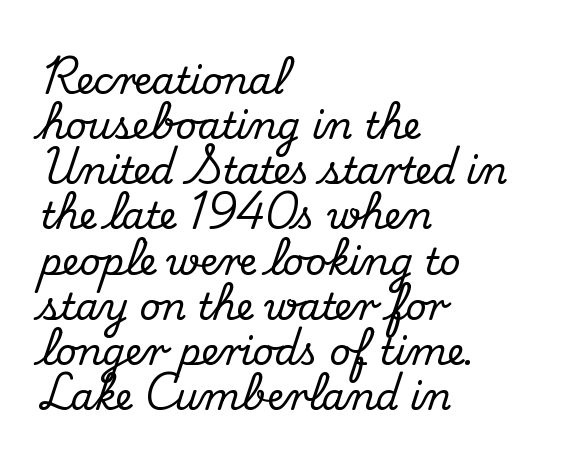
Q: Is the text italic (slanted)? A: Yes.
Q: Is the typeface a serif or a sans-serif typeface? A: Serif.
Q: Is the text underlined? A: No.
Q: How is the paragraph aligned? A: Left-aligned.
Q: Is the spacing between letters normal or unusually wide? A: Normal.
Q: Width (condensed, normal, or wide)? A: Normal.
Q: Stroke contrast? A: Medium.
Q: x-height? A: Small.
Q: Monospaced? A: No.
